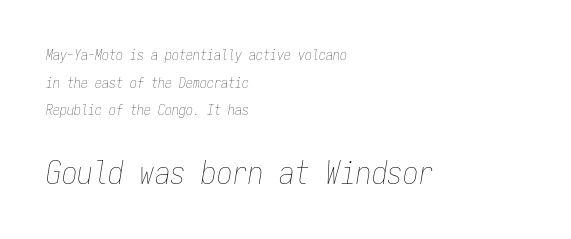
Q: Is the text bold? A: No.
Q: Is the text italic (slanted)? A: Yes, it leans right by about 9 degrees.
Q: Is the text underlined? A: No.
Q: How is the paragraph aligned? A: Left-aligned.
Q: Is the spacing between letters normal or unusually wide? A: Normal.
Q: Is the spacing between lines tight, normal or loose? A: Loose.
Q: Which block of text is set in a larger size, the first (top) or the second (bottom)? A: The second (bottom) one.
Q: Width (condensed, normal, or wide)? A: Condensed.
Q: Stroke contrast? A: Low.
Q: x-height? A: Medium.
Q: Monospaced? A: Yes.
